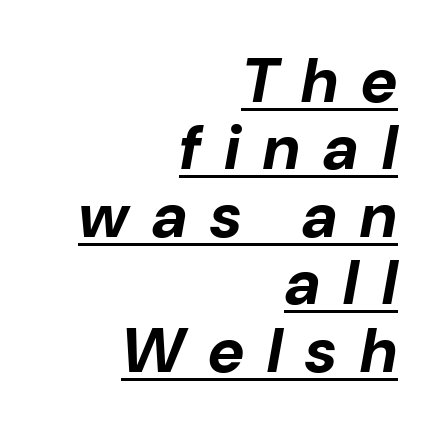
The image shows 63 px bold type, italic (leaning right); set right-aligned, tight line spacing (1.07x), unusually wide letter spacing (+0.37 em), underlined; low stroke contrast and a medium x-height.
